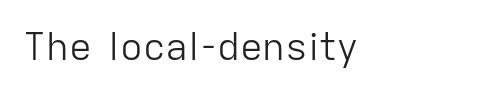
{"serif": "no", "italic": "no", "bold": "no", "weight": "light", "width": "normal", "stroke_contrast": "low", "x_height": "medium", "monospaced": "no", "underline": "no", "letter_spacing": "normal", "letter_spacing_em": 0.0, "glyph_px": 38}
